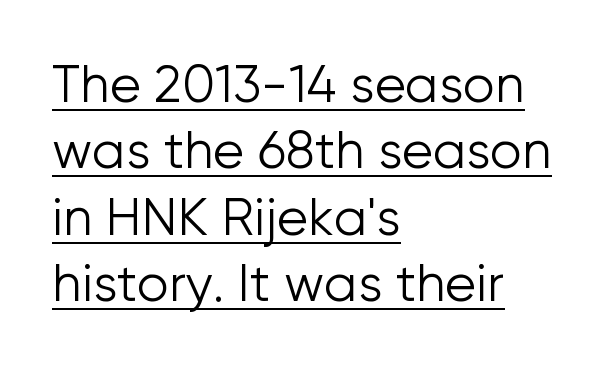
Q: Is the text bold? A: No.
Q: Is the text italic (slanted)? A: No, it is upright.
Q: Is the typeface a serif or a sans-serif typeface? A: Sans-serif.
Q: Is the text underlined? A: Yes.
Q: How is the paragraph aligned? A: Left-aligned.
Q: Is the spacing between letters normal or unusually wide? A: Normal.
Q: Is the spacing between lines tight, normal or loose? A: Normal.
Q: Width (condensed, normal, or wide)? A: Normal.
Q: Stroke contrast? A: Low.
Q: x-height? A: Medium.
Q: Monospaced? A: No.
